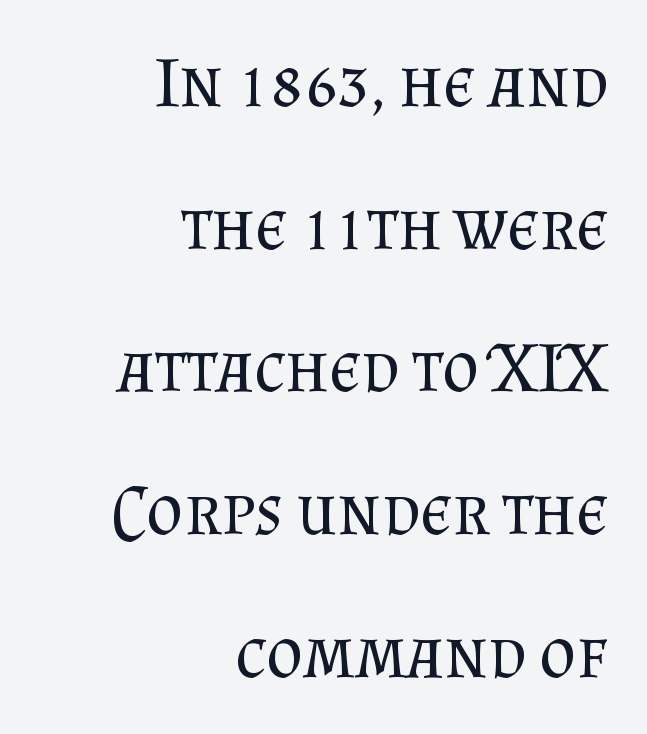
The image shows 71 px regular-weight serif type, upright; set right-aligned, loose line spacing (2.01x), normal letter spacing, not underlined; medium stroke contrast and a small x-height.
